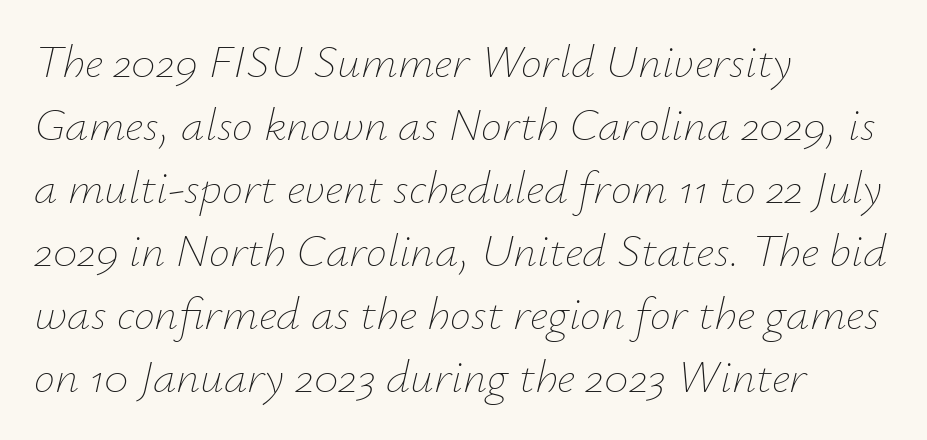
Do the characters align in a grid? No, the font is proportional. The lines in this sample share a left origin and differ only in where they stop. The area under the type is left untouched. Style check: oblique. How would I describe the line gaps? Plain and ordinary.
